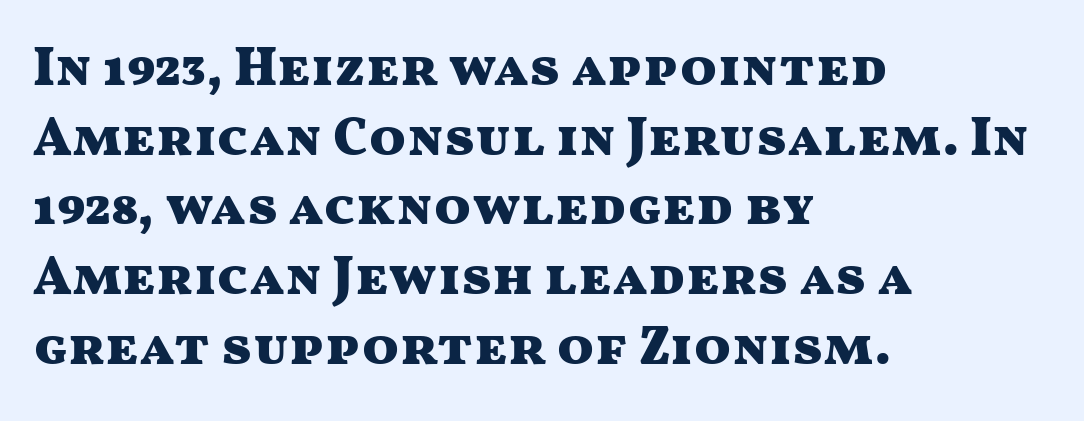
Q: Is the text bold? A: Yes.
Q: Is the text italic (slanted)? A: No, it is upright.
Q: Is the typeface a serif or a sans-serif typeface? A: Sans-serif.
Q: Is the text underlined? A: No.
Q: How is the paragraph aligned? A: Left-aligned.
Q: Is the spacing between letters normal or unusually wide? A: Normal.
Q: Is the spacing between lines tight, normal or loose? A: Normal.
Q: Width (condensed, normal, or wide)? A: Wide.
Q: Stroke contrast? A: Medium.
Q: x-height? A: Medium.
Q: Monospaced? A: No.
